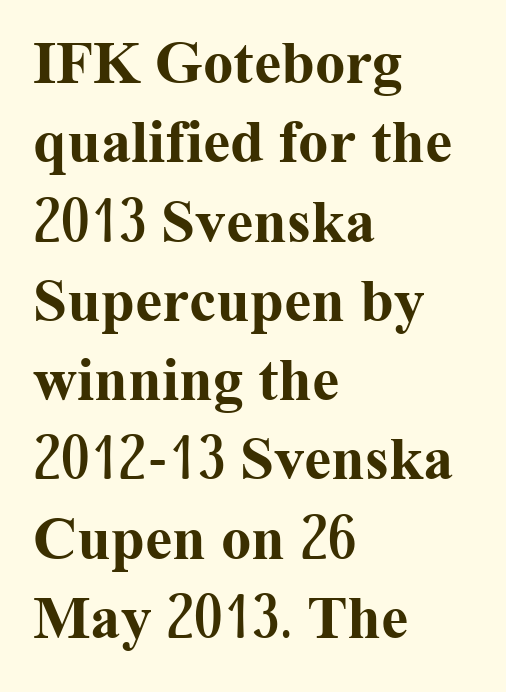
Here the designer chose a conventional face with non-uniform glyph widths. Is the letter spacing exaggerated? No — it looks like the ordinary default. The typesetter chose a ragged-right arrangement here. Characters remain perfectly vertical along every line. You'd pick this weight for a headline — it's a proper bold.
